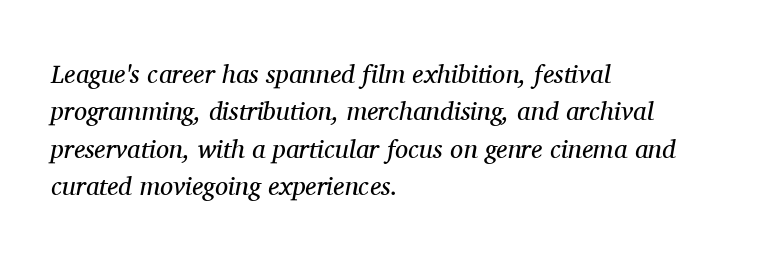
The image shows 26 px text type, italic (leaning right); set left-aligned, normal line spacing (1.44x), normal letter spacing, not underlined.
